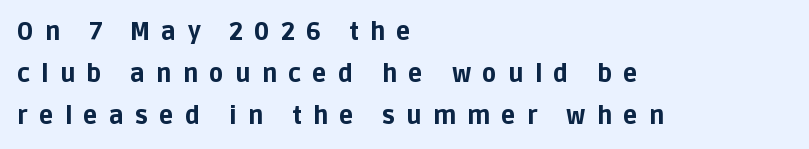
Q: Is the text bold? A: Yes.
Q: Is the text italic (slanted)? A: No, it is upright.
Q: Is the text underlined? A: No.
Q: How is the paragraph aligned? A: Left-aligned.
Q: Is the spacing between letters normal or unusually wide? A: Unusually wide.
